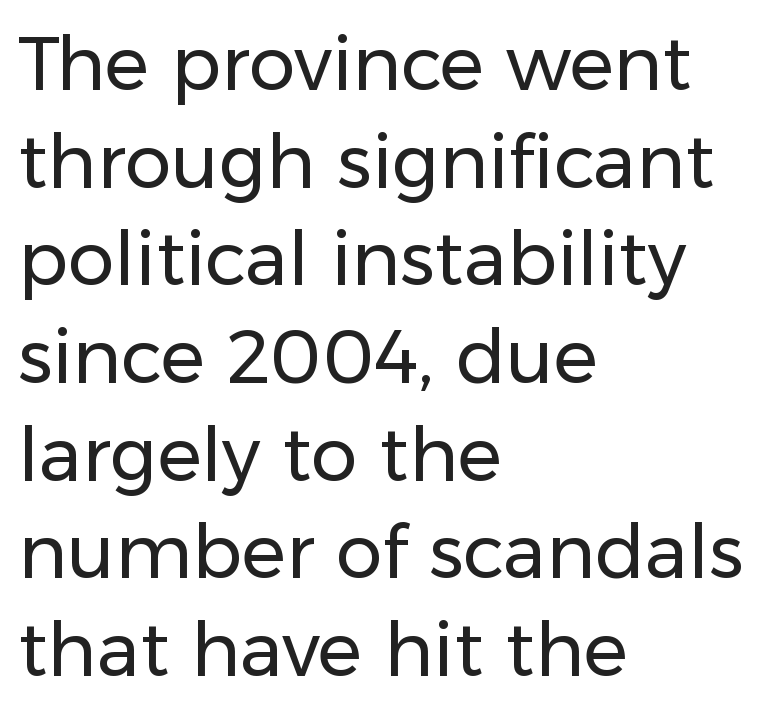
Do the characters align in a grid? No, the font is proportional. There is no visible air inserted between adjacent glyphs. The strip under each line holds only bare page. The typesetting does not lean heavy: it is not bold.
